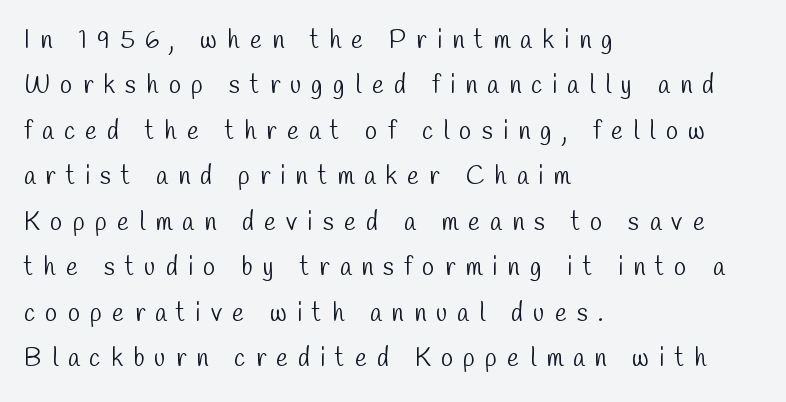
{"bold": "no", "underline": "no", "align": "left", "line_spacing_ratio": 1.82, "letter_spacing": "wide", "letter_spacing_em": 0.41, "glyph_px": 25}
